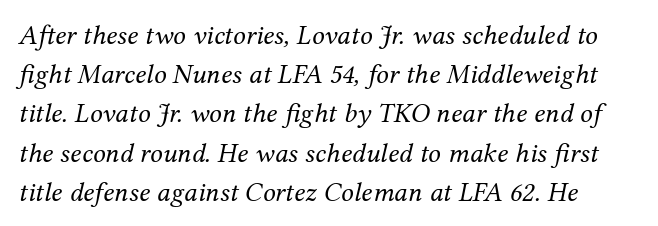
{"serif": "yes", "italic": "yes", "lean": "right", "slant_degrees": 12, "bold": "no", "weight": "regular", "width": "normal", "stroke_contrast": "medium", "x_height": "medium", "monospaced": "no", "underline": "no", "align": "left", "line_spacing": "normal", "line_spacing_ratio": 1.4, "letter_spacing": "normal", "letter_spacing_em": 0.0, "glyph_px": 28}
